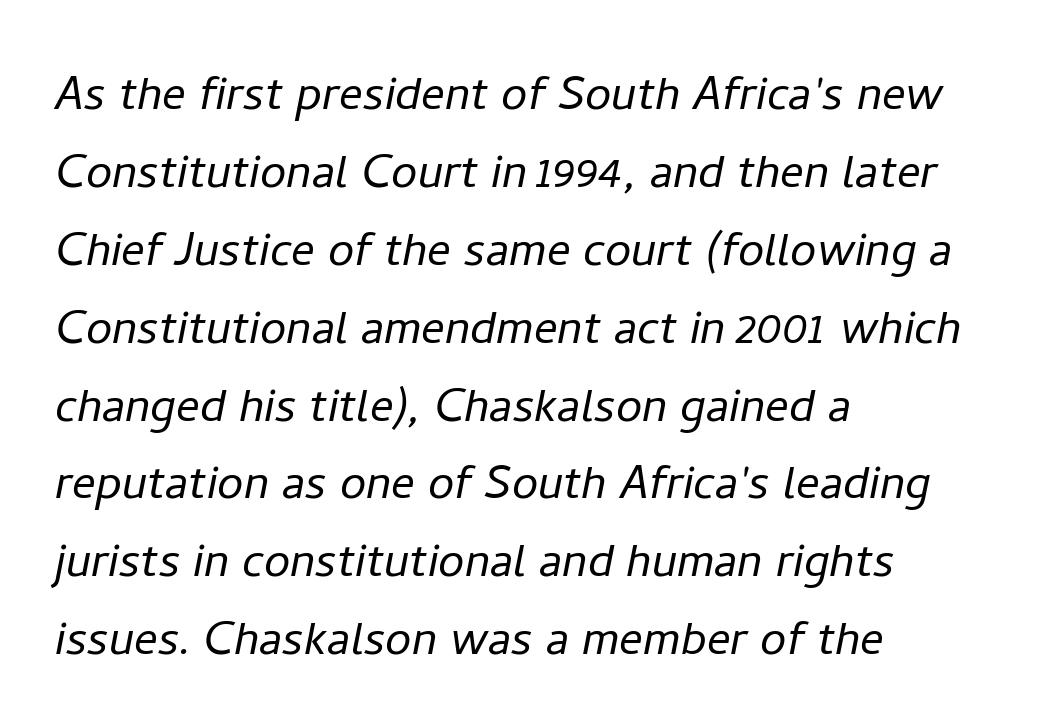
The line-height multiplier appears to be the usual default. The space beneath each line is pristine and unruled. Spacing verdict: proportional, widths tailored to each character. These lines were composed using italics. The letters look calm and open, with moderate or lighter stems. Is the block centered? No — it sits flush against the left margin.
